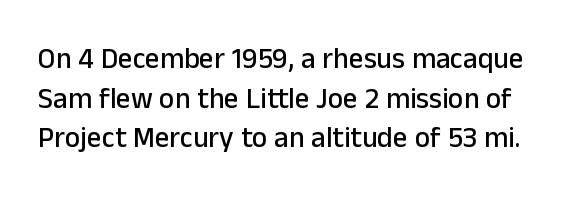
{"serif": "no", "italic": "no", "width": "normal", "stroke_contrast": "low", "x_height": "medium", "monospaced": "no", "underline": "no", "line_spacing": "normal", "line_spacing_ratio": 1.37, "letter_spacing": "normal", "letter_spacing_em": 0.0, "glyph_px": 29}
